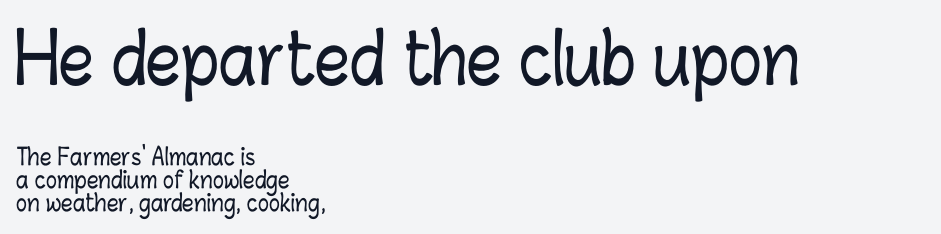
The image shows 69 px condensed type, upright; set left-aligned, tight line spacing (1.02x), normal letter spacing, not underlined; the first (top) block is 3.0x larger; low stroke contrast and a medium x-height.
